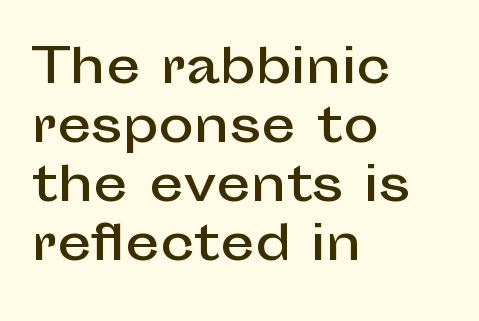
Q: Is the text italic (slanted)? A: No, it is upright.
Q: Is the typeface a serif or a sans-serif typeface? A: Sans-serif.
Q: Is the text underlined? A: No.
Q: How is the paragraph aligned? A: Left-aligned.
Q: Is the spacing between letters normal or unusually wide? A: Normal.
Q: Width (condensed, normal, or wide)? A: Normal.
Q: Stroke contrast? A: Low.
Q: x-height? A: Medium.
Q: Monospaced? A: No.
